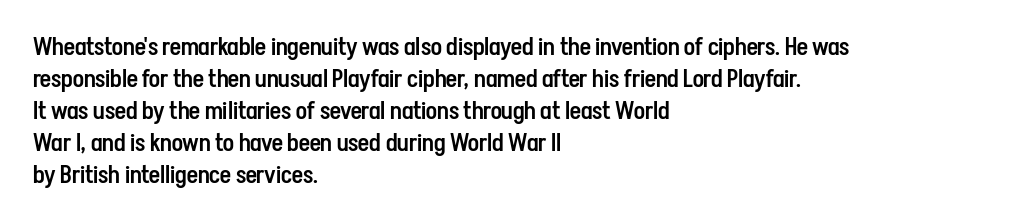
The foot of each line stays bare and open. Weight check: semibold — heavier than regular, not quite bold. Summary of vertical rhythm: regular, with standard interline spacing. Alignment: flush left.
